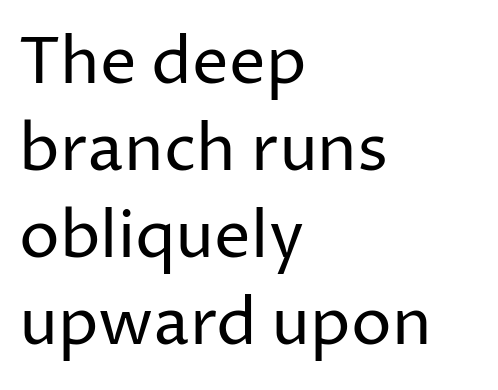
The compositor pushed each line to the left boundary. No extra ink here — the face is not bold. Caption: standard tracking, unaltered. The gap between lines stays unmarked. Look at the bottom of the vertical strokes: they stop flat, with no serifs.
